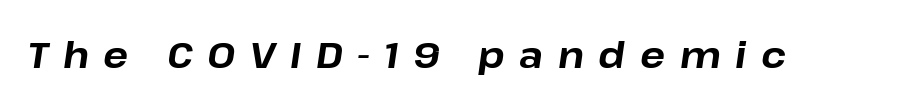
The specimen reads as italic at a glance. Set as a true bold cut, around the 700 mark. Rule under the text: the space is simply empty. Varying glyph widths throughout — classic text-font behaviour. Is the letter spacing exaggerated? Yes — the characters are pushed far apart.
